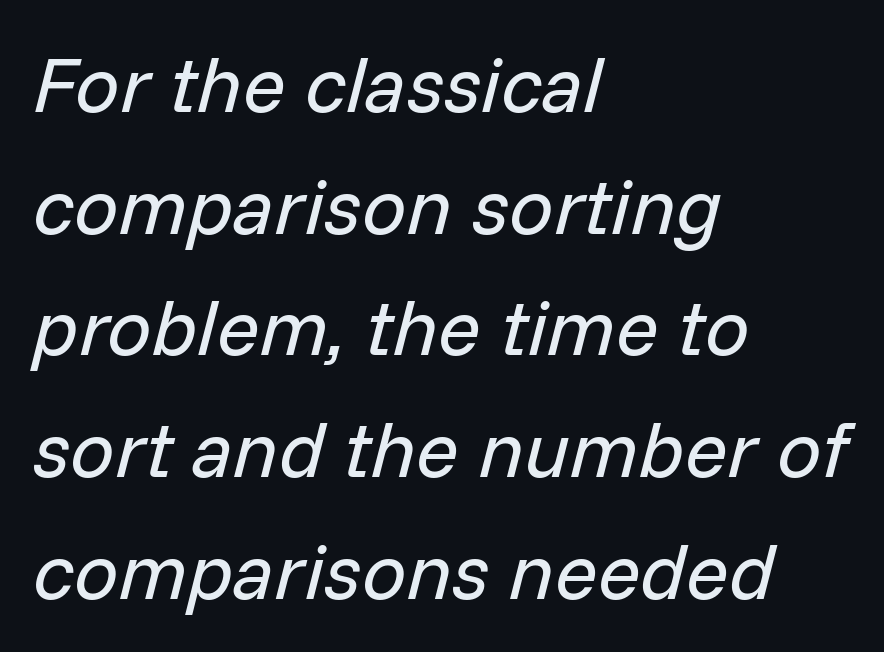
In terms of letterspacing, this is plain default setting. These lines are set flush left with a ragged right edge. These lines were composed using italics. The specimen omits any rule beneath the text block's lines.
